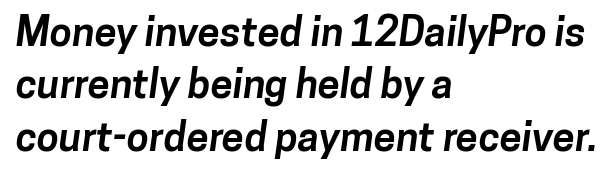
{"serif": "no", "bold": "yes", "weight": "bold", "width": "normal", "stroke_contrast": "low", "x_height": "medium", "monospaced": "no", "underline": "no", "align": "left", "line_spacing": "normal", "line_spacing_ratio": 1.31, "letter_spacing": "normal", "letter_spacing_em": 0.0, "glyph_px": 40}
